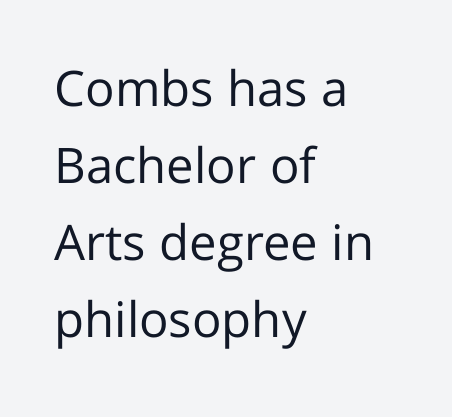
The image shows 49 px regular-weight sans-serif type, upright; set left-aligned, normal line spacing (1.57x), normal letter spacing, not underlined; low stroke contrast and a medium x-height.
